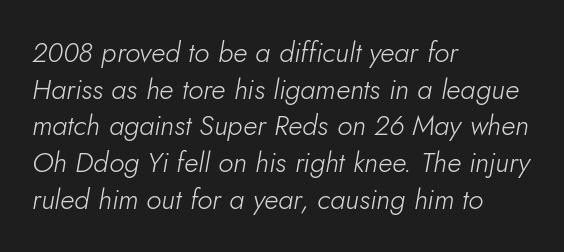
Q: Is the text bold? A: No.
Q: Is the text italic (slanted)? A: Yes, it leans right by about 10 degrees.
Q: Is the text underlined? A: No.
Q: How is the paragraph aligned? A: Left-aligned.
Q: Is the spacing between letters normal or unusually wide? A: Normal.
Q: Is the spacing between lines tight, normal or loose? A: Normal.
Q: Width (condensed, normal, or wide)? A: Normal.
Q: Stroke contrast? A: Low.
Q: x-height? A: Small.
Q: Monospaced? A: No.
